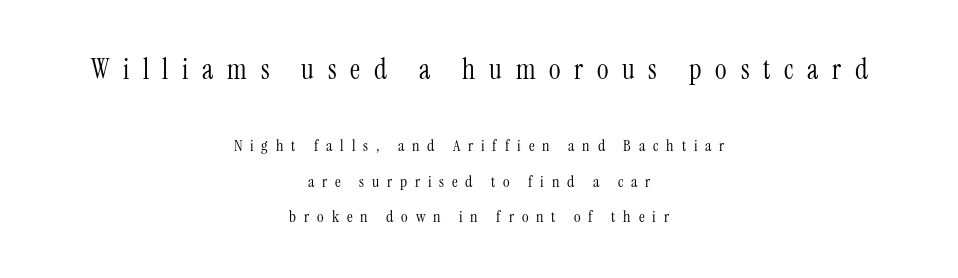
Short and long lines alike share a common midpoint. Think standard paragraph weight, or any step lighter than that. The text was rendered using a seriffed face with decorative stroke endings. Widely set lines give the paragraph a tall, airy silhouette. The block sitting higher on the canvas is the one with enlarged characters.
